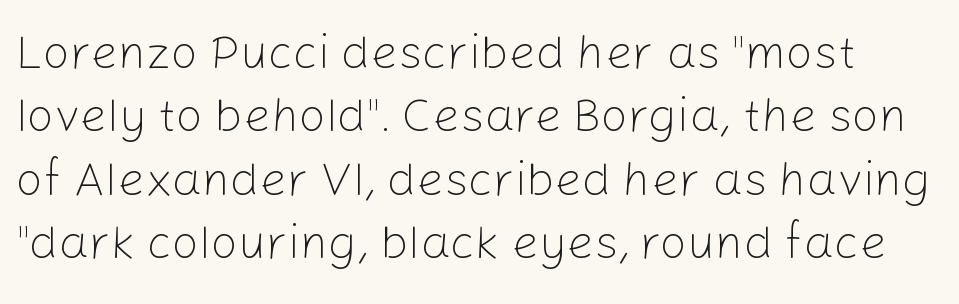
The image shows 48 px light sans-serif type, upright; set normal line spacing (1.32x), normal letter spacing, not underlined; low stroke contrast and a medium x-height.
